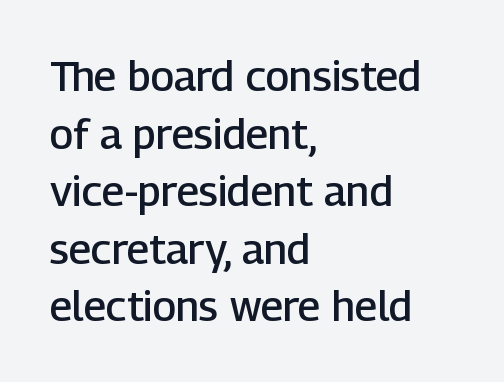
{"serif": "no", "italic": "no", "bold": "semi", "weight": "semibold", "width": "normal", "stroke_contrast": "low", "x_height": "medium", "monospaced": "no", "underline": "no", "align": "left", "line_spacing": "normal", "line_spacing_ratio": 1.37, "letter_spacing": "normal", "letter_spacing_em": 0.0, "glyph_px": 42}
